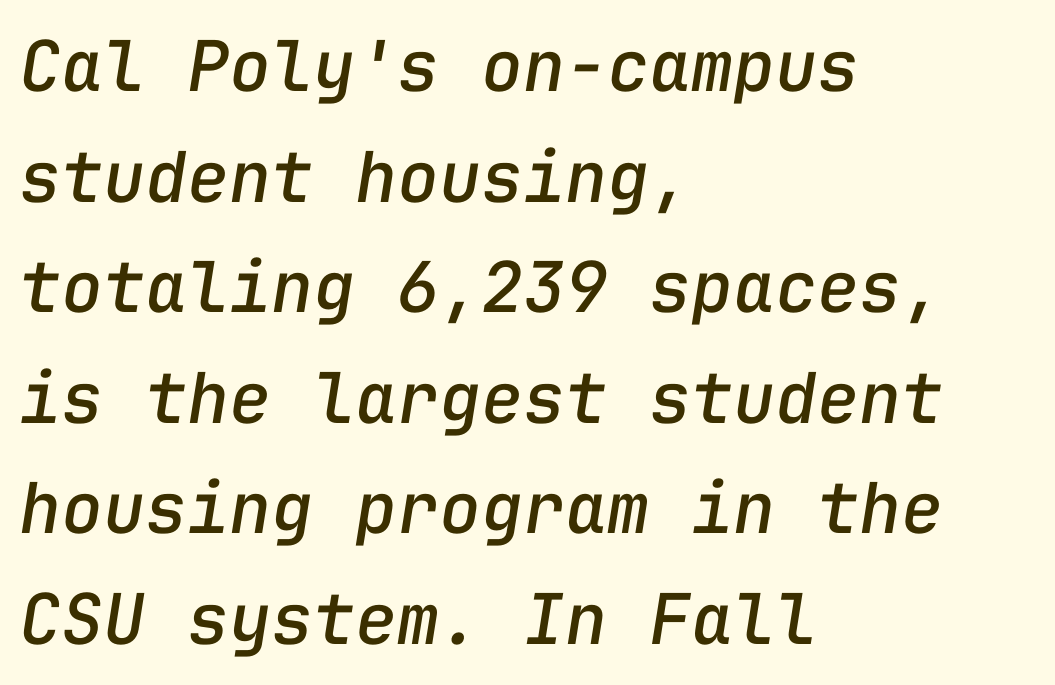
{"italic": "yes", "lean": "right", "slant_degrees": 9, "width": "normal", "stroke_contrast": "low", "x_height": "medium", "monospaced": "yes", "underline": "no", "align": "left", "line_spacing": "normal", "line_spacing_ratio": 1.58, "letter_spacing": "normal", "letter_spacing_em": 0.0, "glyph_px": 70}
